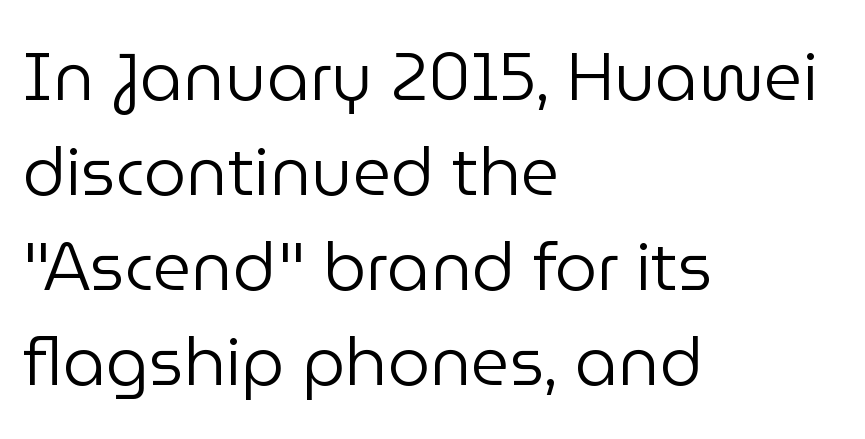
The image shows 67 px regular-weight sans-serif type, upright; set left-aligned, normal line spacing (1.42x), normal letter spacing, not underlined; low stroke contrast and a medium x-height.
